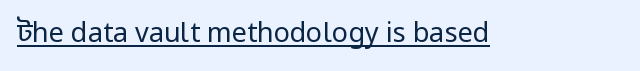
Q: Is the text bold? A: No.
Q: Is the text italic (slanted)? A: No, it is upright.
Q: Is the text underlined? A: Yes.
Q: Is the spacing between letters normal or unusually wide? A: Normal.
